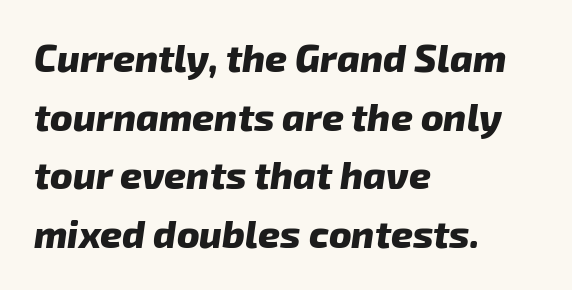
{"italic": "yes", "lean": "right", "slant_degrees": 8, "bold": "yes", "weight": "heavy", "width": "normal", "stroke_contrast": "low", "x_height": "medium", "monospaced": "no", "underline": "no", "align": "left", "line_spacing": "normal", "line_spacing_ratio": 1.54, "letter_spacing": "normal", "letter_spacing_em": 0.0, "glyph_px": 38}
